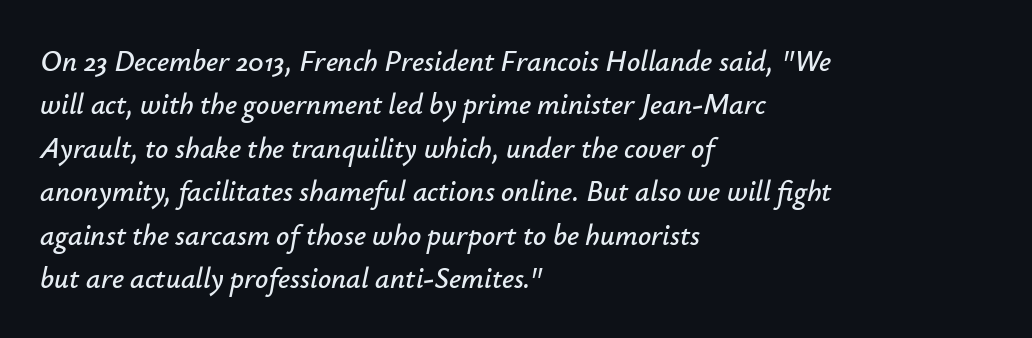
{"italic": "yes", "lean": "right", "slant_degrees": 12, "width": "normal", "stroke_contrast": "low", "x_height": "small", "monospaced": "no", "underline": "no", "align": "left", "line_spacing": "normal", "line_spacing_ratio": 1.5, "letter_spacing": "normal", "letter_spacing_em": 0.0, "glyph_px": 29}
